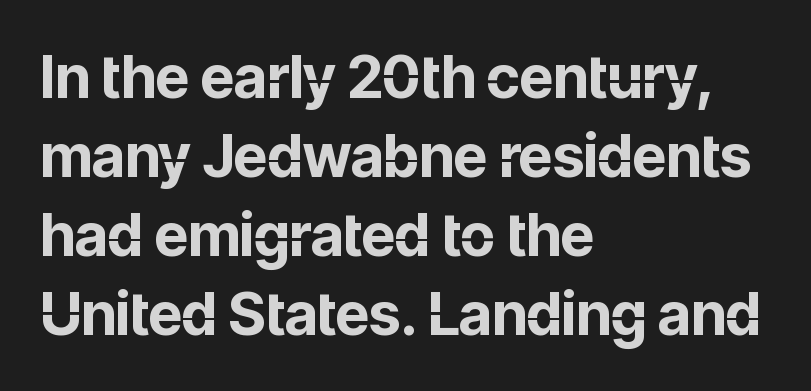
{"serif": "no", "italic": "no", "bold": "yes", "weight": "bold", "width": "normal", "stroke_contrast": "low", "x_height": "medium", "monospaced": "no", "underline": "no", "align": "left", "line_spacing": "normal", "line_spacing_ratio": 1.34, "letter_spacing": "normal", "letter_spacing_em": 0.0, "glyph_px": 59}
